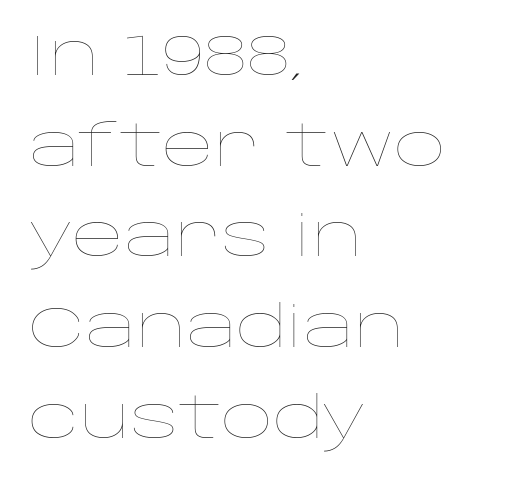
{"italic": "no", "bold": "no", "weight": "thin", "width": "wide", "stroke_contrast": "low", "x_height": "large", "monospaced": "no", "underline": "no", "align": "left", "line_spacing": "normal", "line_spacing_ratio": 1.59, "letter_spacing": "normal", "letter_spacing_em": 0.0, "glyph_px": 57}
